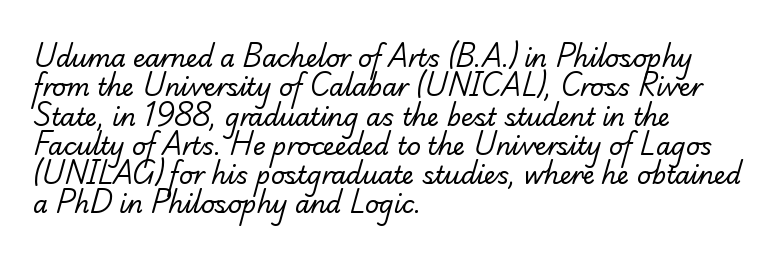
No extra tracking has been applied to these lines. The typesetting does not lean heavy: it is not bold. In CSS terms this would be text-align: left. Decoration check: the copy has no underline.
